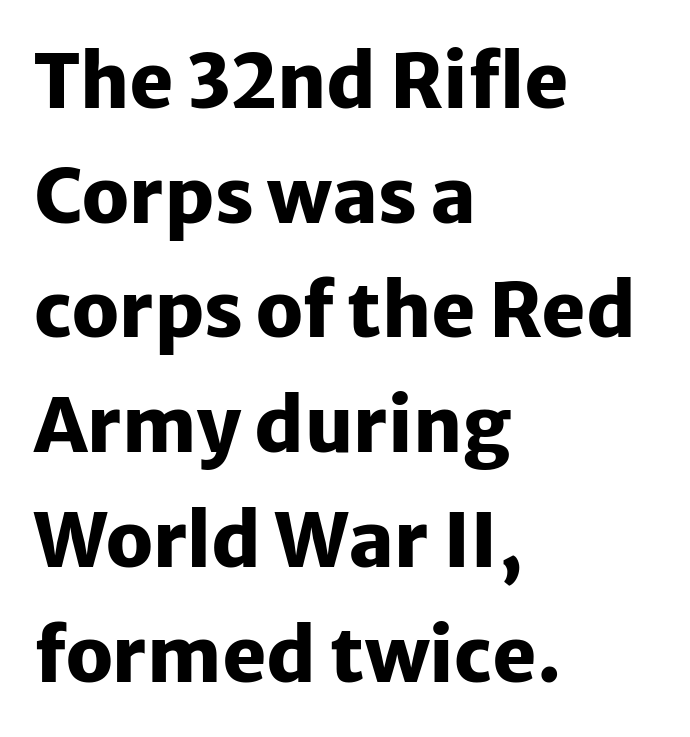
The face used here is proportionally spaced, like ordinary book or web type. The typesetter chose a ragged-right arrangement here. The font family rendered here belongs to the sans-serif group. The space directly below the letters is spotless.
